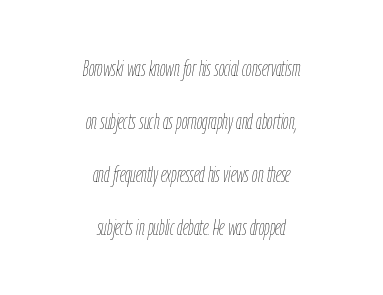
Nothing heavy about these letters — not bold at all. Honestly, the rows look like they've been pulled way apart. Default kerning and tracking; the words read as compact shapes. The setting favours the middle, as headings and verse often do. Words float on clear page, feet unadorned. The text carries the slant typical of an italic or oblique font.
